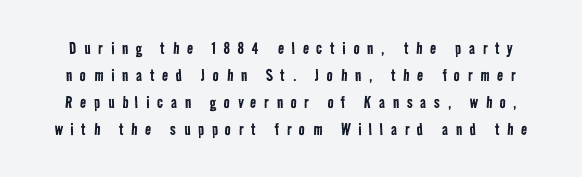
The tracking reads as deliberately expanded to a designer's eye. A normal amount of white space separates one row of letters from the next. The passage shown is not underscored anywhere. Ink coverage per letter is moderate at most.
